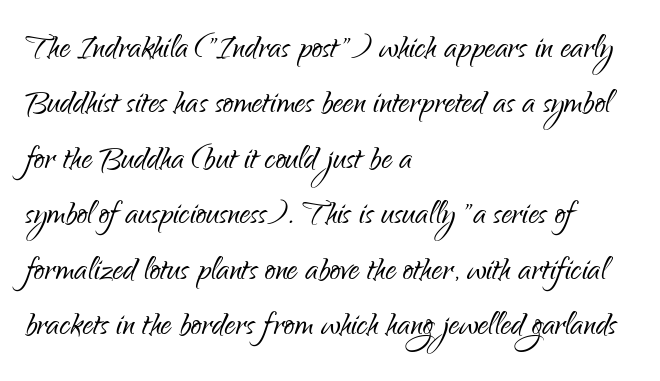
{"serif": "no", "bold": "no", "weight": "light", "width": "condensed", "stroke_contrast": "low", "x_height": "small", "monospaced": "no", "underline": "no", "align": "left", "line_spacing": "normal", "line_spacing_ratio": 1.32, "letter_spacing": "normal", "letter_spacing_em": 0.0, "glyph_px": 42}
